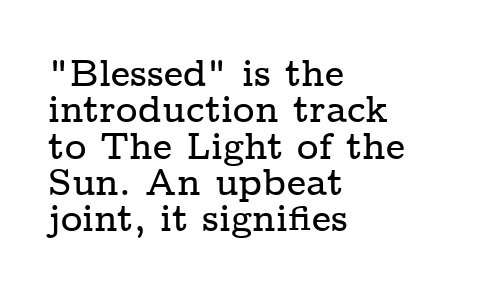
The image shows 37 px wide serif type, upright; set left-aligned, tight line spacing (0.98x), normal letter spacing, not underlined; low stroke contrast and a medium x-height.
